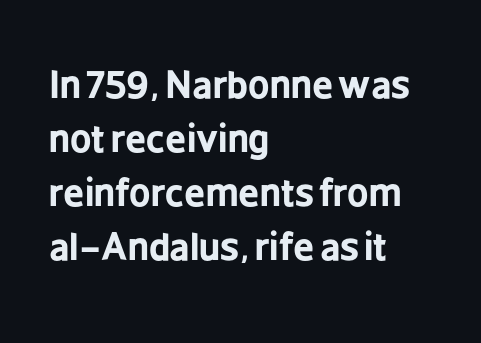
The image shows 37 px bold, condensed sans-serif type, upright; set left-aligned, normal line spacing (1.46x), normal letter spacing, not underlined; low stroke contrast and a medium x-height.
